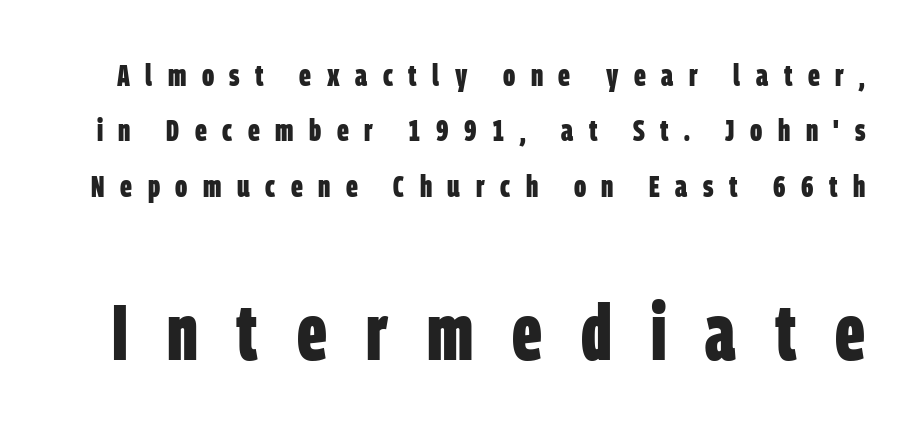
The image shows 78 px bold, condensed sans-serif type; set line spacing 1.79x, unusually wide letter spacing (+0.5 em), not underlined; the second (bottom) block is 2.52x larger; low stroke contrast and a large x-height.
